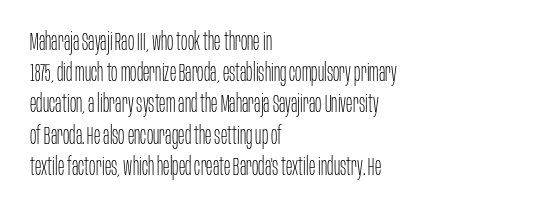
The ragged edge is on the right, which tells us the setting is flush left. The passage shown is not underscored anywhere. These lines were composed using upright roman letters. This sample uses plain, unmodified letter spacing. Reading down the column, the eye jumps a familiar distance to each next line.
